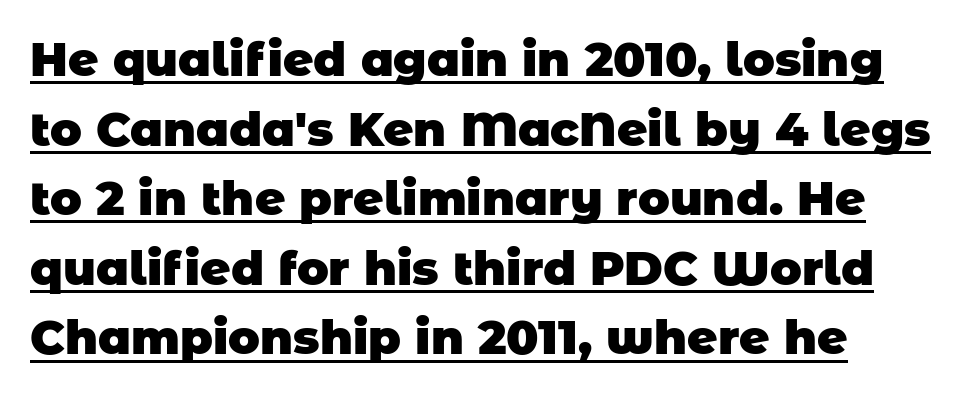
{"serif": "no", "bold": "yes", "weight": "heavy", "width": "normal", "stroke_contrast": "low", "x_height": "large", "monospaced": "no", "underline": "yes", "line_spacing": "normal", "line_spacing_ratio": 1.48, "letter_spacing": "normal", "letter_spacing_em": 0.0, "glyph_px": 47}
